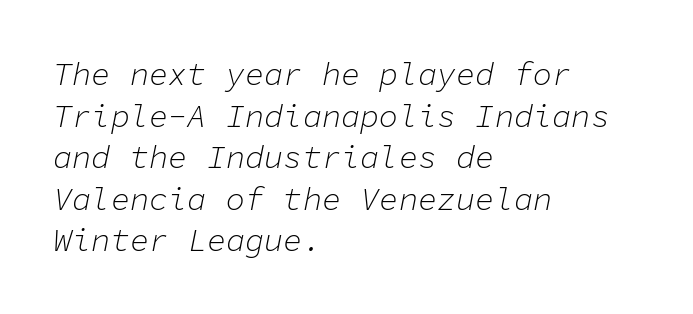
The image shows 32 px light type, italic (leaning right), monospaced; set left-aligned, normal line spacing (1.3x), normal letter spacing, not underlined; low stroke contrast and a medium x-height.
